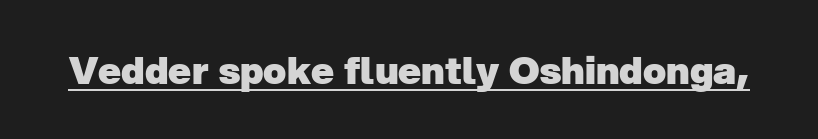
{"serif": "no", "bold": "yes", "weight": "heavy", "width": "normal", "stroke_contrast": "low", "x_height": "medium", "monospaced": "no", "underline": "yes", "letter_spacing": "normal", "letter_spacing_em": 0.0, "glyph_px": 38}
